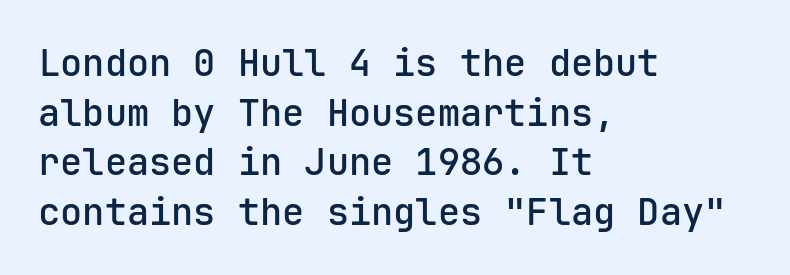
{"serif": "no", "italic": "no", "bold": "semi", "weight": "semibold", "width": "normal", "stroke_contrast": "low", "x_height": "medium", "monospaced": "yes", "underline": "no", "align": "left", "line_spacing": "normal", "line_spacing_ratio": 1.34, "letter_spacing": "normal", "letter_spacing_em": 0.0, "glyph_px": 37}
